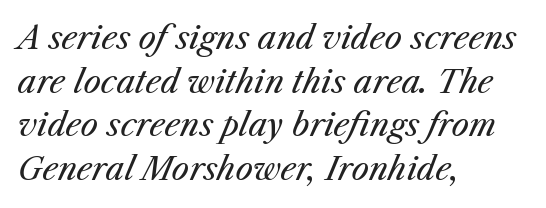
The axis of the letterforms is tilted away from vertical. No extra tracking has been applied to these lines. The leading is moderate, giving the passage an even texture. Reading down the block, your eye returns to a fixed left position each line.
